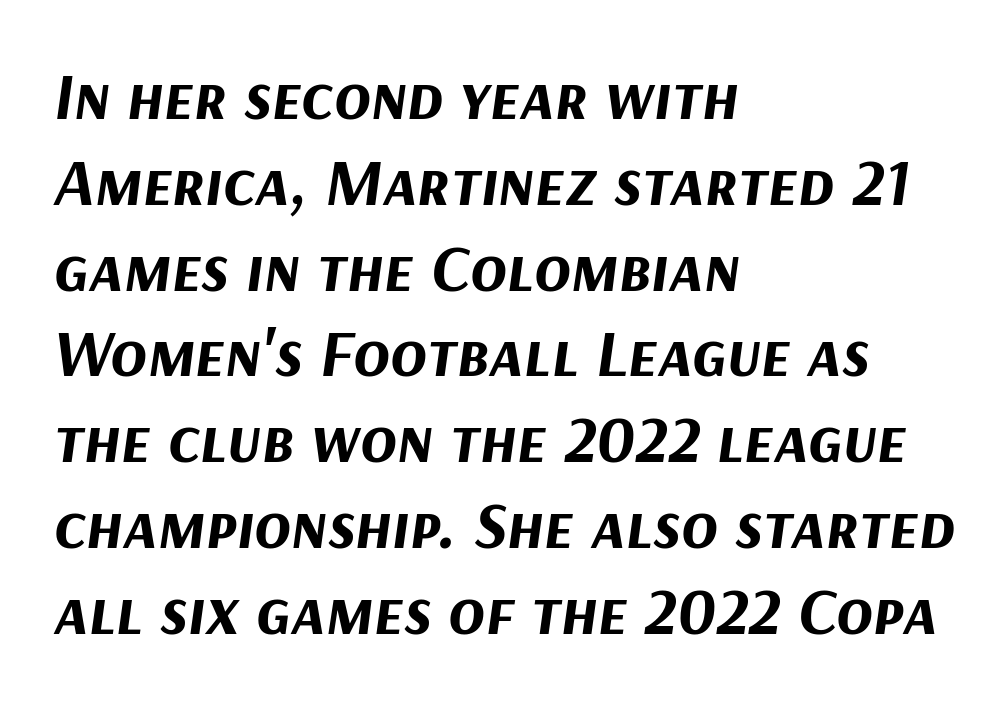
The image shows 67 px bold type, italic (leaning right); set left-aligned, normal line spacing (1.28x), normal letter spacing, not underlined; medium stroke contrast and a medium x-height.
